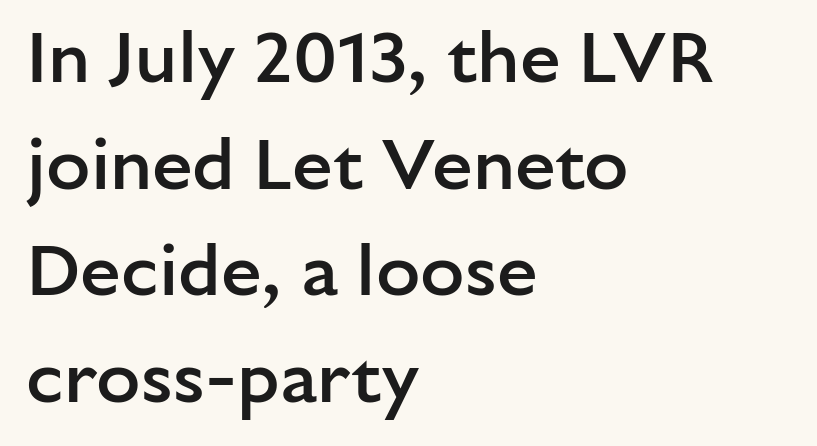
Character widths vary here, with narrow letters taking less room than wide ones. Reading down the column, the eye jumps a familiar distance to each next line. The lettering stays uniformly vertical, giving the passage a roman look. Descenders hang freely into open space. Every row of glyphs begins at an identical x-position on the left. Moderately thickened strokes mark this as semibold type.
